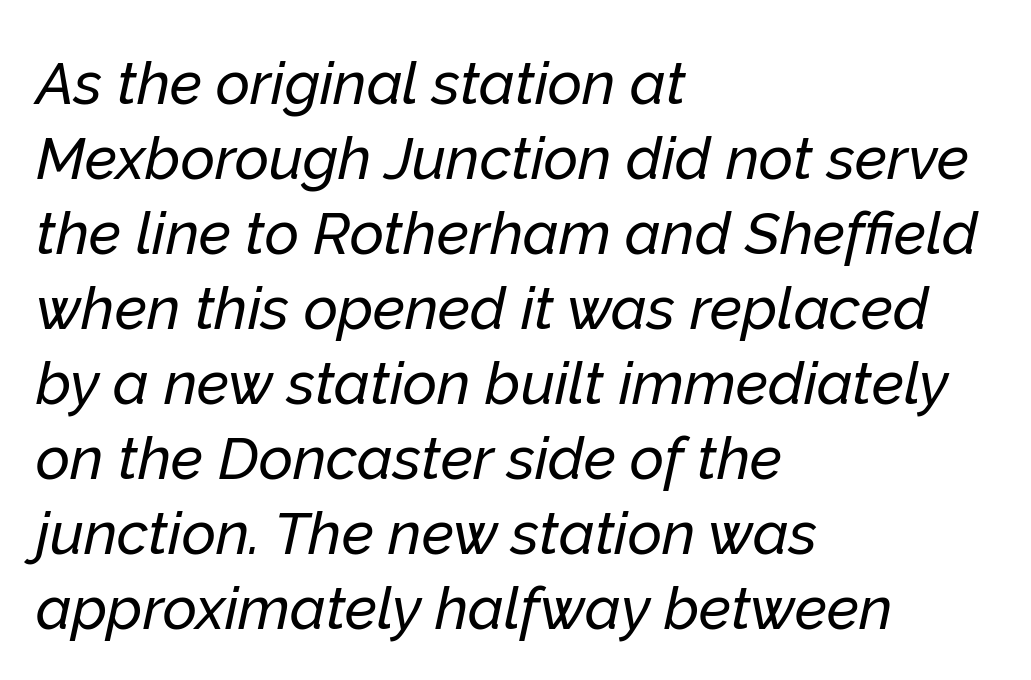
Notice how the stems are inclined rather than vertical — that's the hallmark of italics. Quick note: underline off. How are the letters spaced? Ordinarily, with no added tracking. This sample has the flowing, uneven cadence of proportional lettering. A classic flush-left, rag-right setting is used for this passage.
